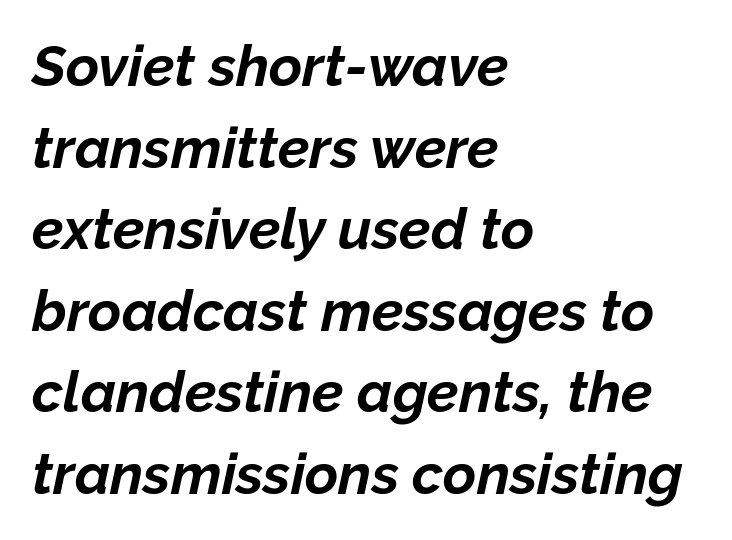
The image shows 57 px bold type, italic (leaning right); set left-aligned, normal line spacing (1.43x), normal letter spacing, not underlined; low stroke contrast and a medium x-height.
